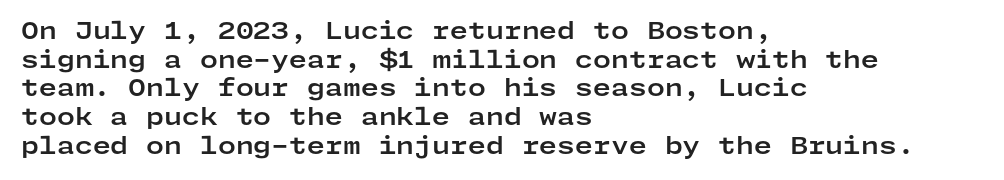
Q: Is the text bold? A: Yes.
Q: Is the text italic (slanted)? A: No, it is upright.
Q: Is the text underlined? A: No.
Q: How is the paragraph aligned? A: Left-aligned.
Q: Is the spacing between letters normal or unusually wide? A: Normal.
Q: Is the spacing between lines tight, normal or loose? A: Normal.
